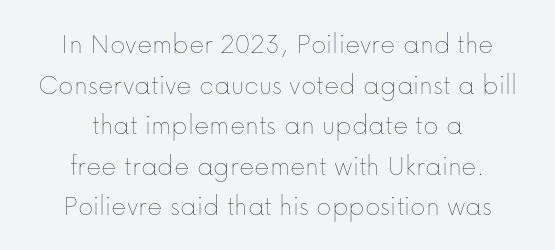
The letters look calm and open, with moderate or lighter stems. Check the space under the baseline: it is left empty. Quick note: not italic, upright. Normally led — the rows are evenly, conventionally spaced.
